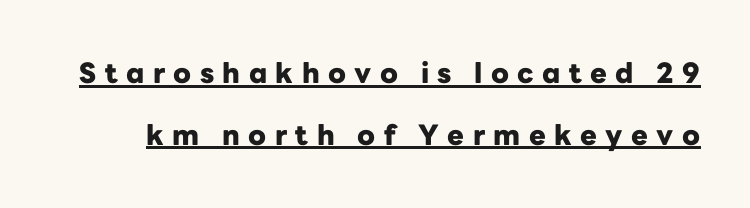
{"serif": "no", "italic": "no", "bold": "yes", "weight": "heavy", "width": "normal", "stroke_contrast": "low", "x_height": "medium", "monospaced": "no", "underline": "yes", "line_spacing": "loose", "line_spacing_ratio": 2.2, "letter_spacing": "wide", "letter_spacing_em": 0.3, "glyph_px": 28}
